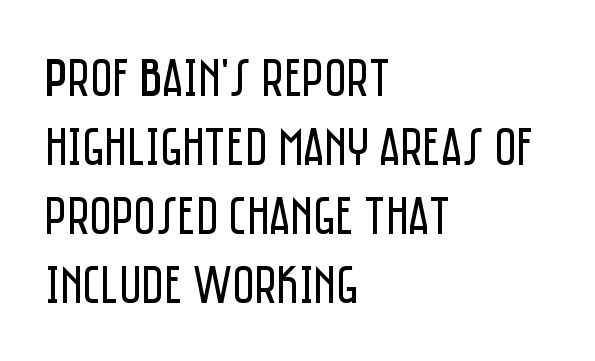
These lines were composed using upright roman letters. Unbolded letterforms with no extra heft. The face used here is proportionally spaced, like ordinary book or web type. Whoever set this chose a conventional vertical rhythm. Does the copy run flush right? No — it runs flush left. Is the letter spacing exaggerated? No — it looks like the ordinary default.
